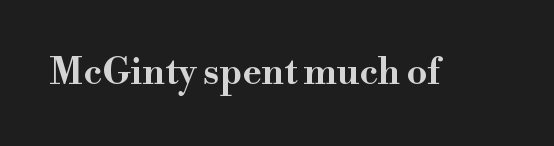
The image shows 37 px wide serif type, upright; set normal letter spacing, not underlined; high stroke contrast and a small x-height.
